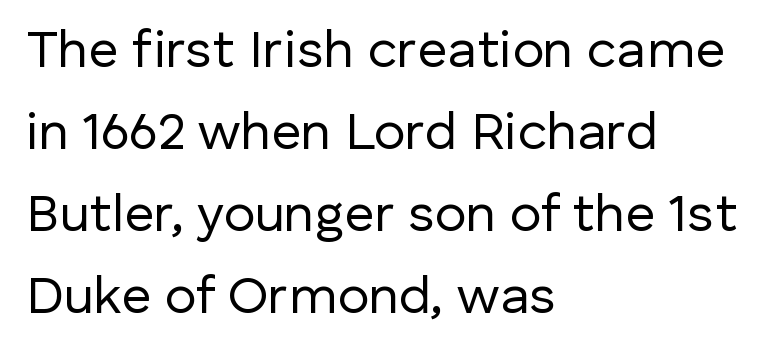
Tracking value appears to be zero — textbook default spacing. The passage shown is not underscored anywhere. Regarding serifs, this sample does without them. Line beginnings align vertically; line endings do not. The face looks like a standard text weight, possibly lighter.
